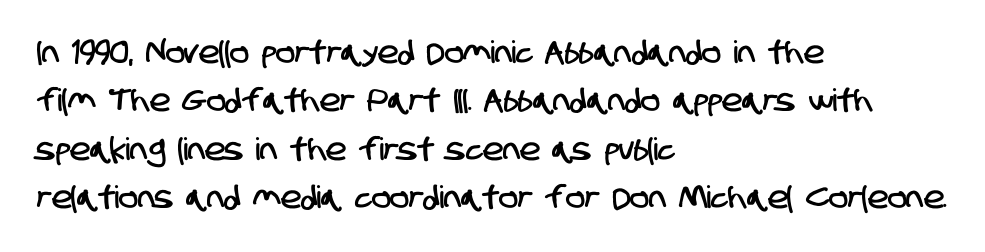
{"serif": "no", "width": "condensed", "stroke_contrast": "low", "x_height": "large", "monospaced": "no", "underline": "no", "align": "left", "line_spacing": "normal", "line_spacing_ratio": 1.56, "letter_spacing": "normal", "letter_spacing_em": 0.0, "glyph_px": 31}
